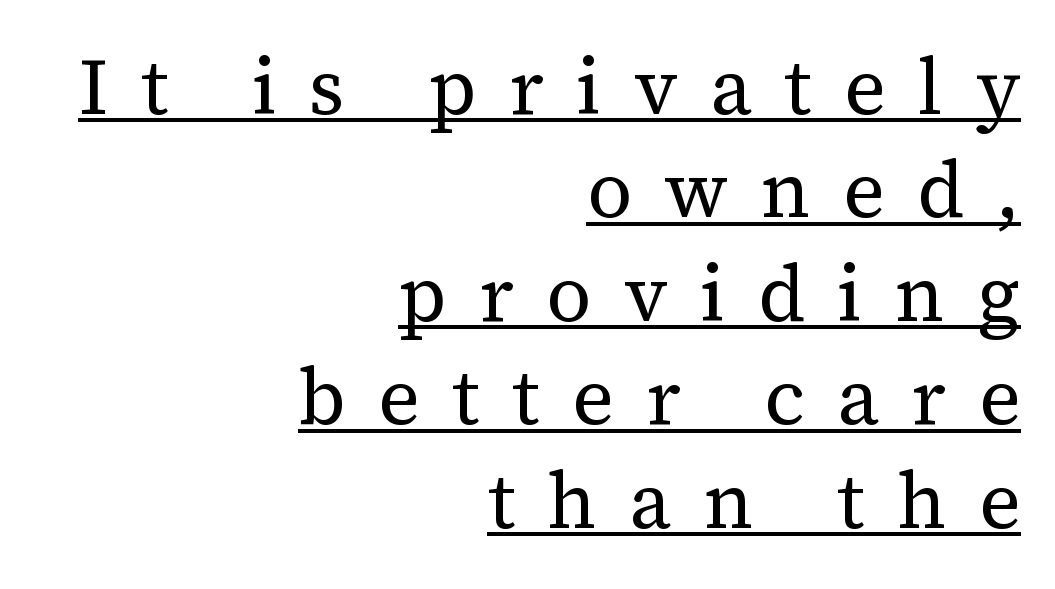
Q: Is the text bold? A: No.
Q: Is the text italic (slanted)? A: No, it is upright.
Q: Is the typeface a serif or a sans-serif typeface? A: Serif.
Q: Is the text underlined? A: Yes.
Q: How is the paragraph aligned? A: Right-aligned.
Q: Is the spacing between letters normal or unusually wide? A: Unusually wide.
Q: Is the spacing between lines tight, normal or loose? A: Normal.
Q: Width (condensed, normal, or wide)? A: Normal.
Q: Stroke contrast? A: Medium.
Q: x-height? A: Medium.
Q: Monospaced? A: No.
